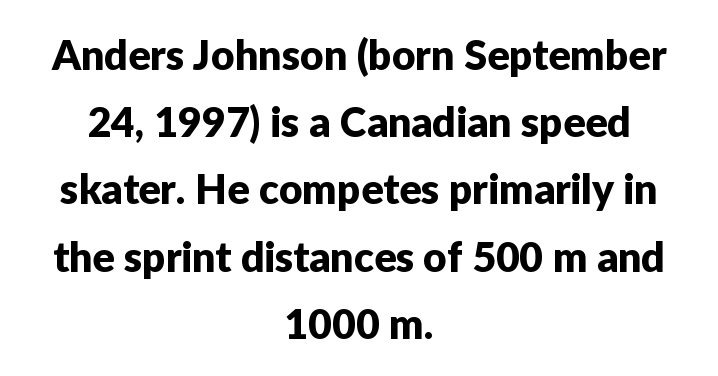
{"serif": "no", "italic": "no", "width": "normal", "stroke_contrast": "low", "x_height": "medium", "monospaced": "no", "underline": "no", "align": "center", "line_spacing": "normal", "line_spacing_ratio": 1.64, "letter_spacing": "normal", "letter_spacing_em": 0.0, "glyph_px": 41}
